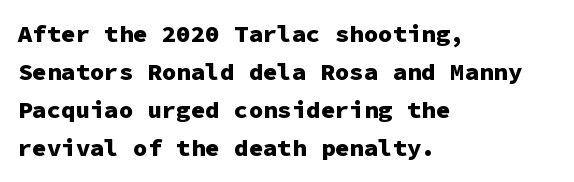
Q: Is the text bold? A: Yes.
Q: Is the text italic (slanted)? A: No, it is upright.
Q: Is the text underlined? A: No.
Q: How is the paragraph aligned? A: Left-aligned.
Q: Is the spacing between letters normal or unusually wide? A: Normal.
Q: Is the spacing between lines tight, normal or loose? A: Normal.
